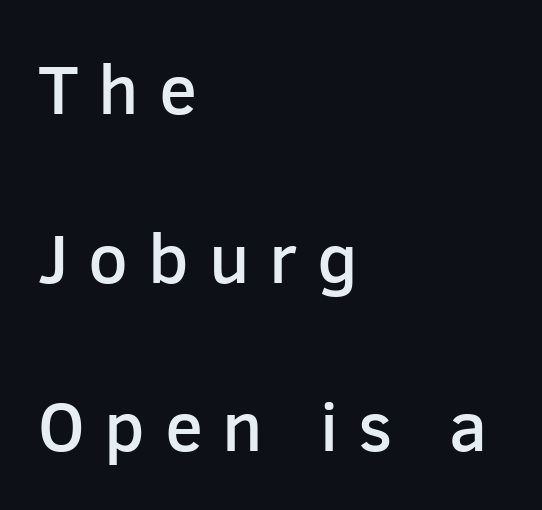
The image shows 70 px semibold sans-serif type, upright; set left-aligned, loose line spacing (2.41x), unusually wide letter spacing (+0.28 em), not underlined; low stroke contrast and a medium x-height.
